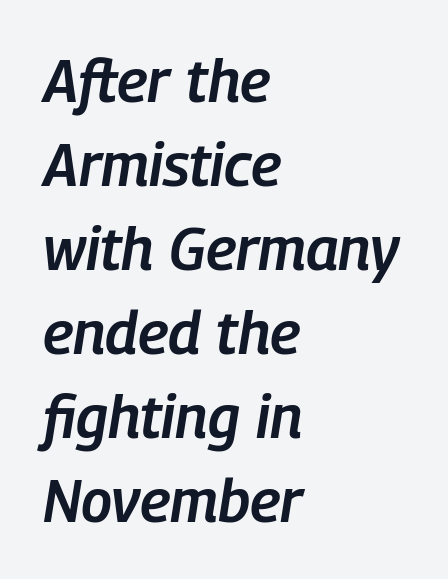
The image shows 60 px semibold, condensed type, italic (leaning right); set left-aligned, normal line spacing (1.4x), normal letter spacing, not underlined; low stroke contrast and a medium x-height.
